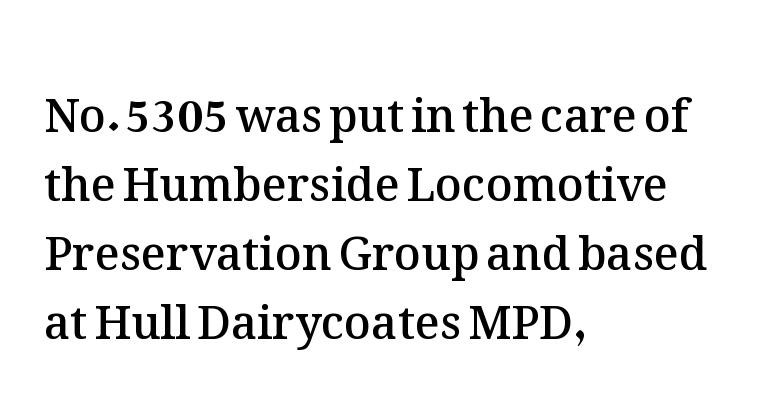
Q: Is the text bold? A: Semi-bold.
Q: Is the text italic (slanted)? A: No, it is upright.
Q: Is the text underlined? A: No.
Q: How is the paragraph aligned? A: Left-aligned.
Q: Is the spacing between letters normal or unusually wide? A: Normal.
Q: Is the spacing between lines tight, normal or loose? A: Normal.
Q: Width (condensed, normal, or wide)? A: Normal.
Q: Stroke contrast? A: Medium.
Q: x-height? A: Medium.
Q: Monospaced? A: No.
